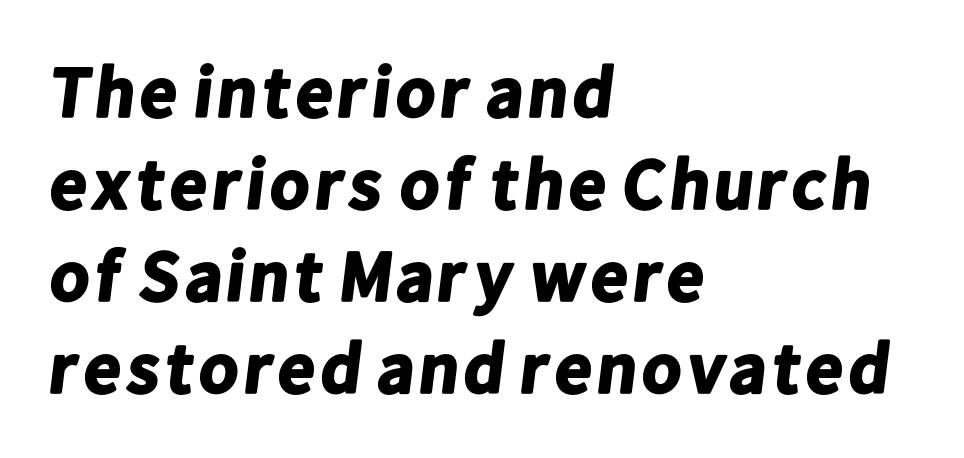
The passage shown is typeset with a sans-serif family. Evenly set lines give the paragraph a standard silhouette. Visually the block forms a straight wall on the left and a jagged coastline on the right. The rendering uses natural spacing where letterforms have individual widths. Does extra space separate the letters? No, they use regular spacing. Check under the words: just untouched page.
